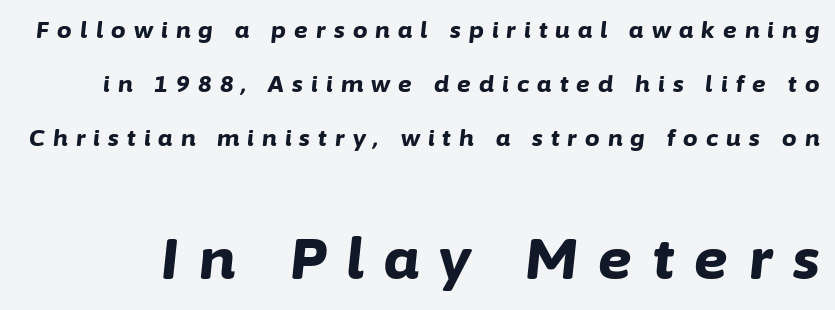
A great deal of white space separates one row of letters from the next. Tall strokes in this sample are angled rather than plumb. Small over large — that's the arrangement of the two blocks here. The face used here is proportionally spaced, like ordinary book or web type.
